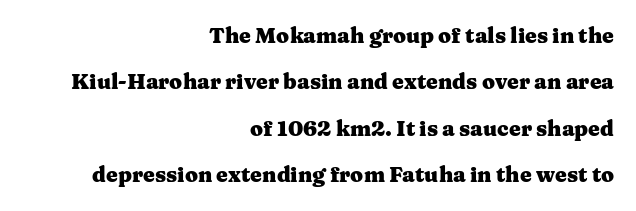
The image shows 21 px bold type, upright; set right-aligned, loose line spacing (2.21x), normal letter spacing, not underlined.
